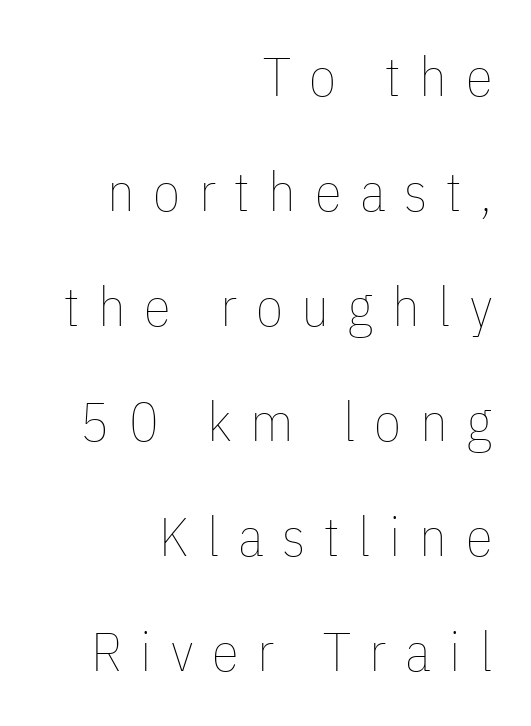
The image shows 55 px thin, condensed type, upright; set right-aligned, loose line spacing (2.09x), unusually wide letter spacing (+0.34 em), not underlined; low stroke contrast and a medium x-height.
